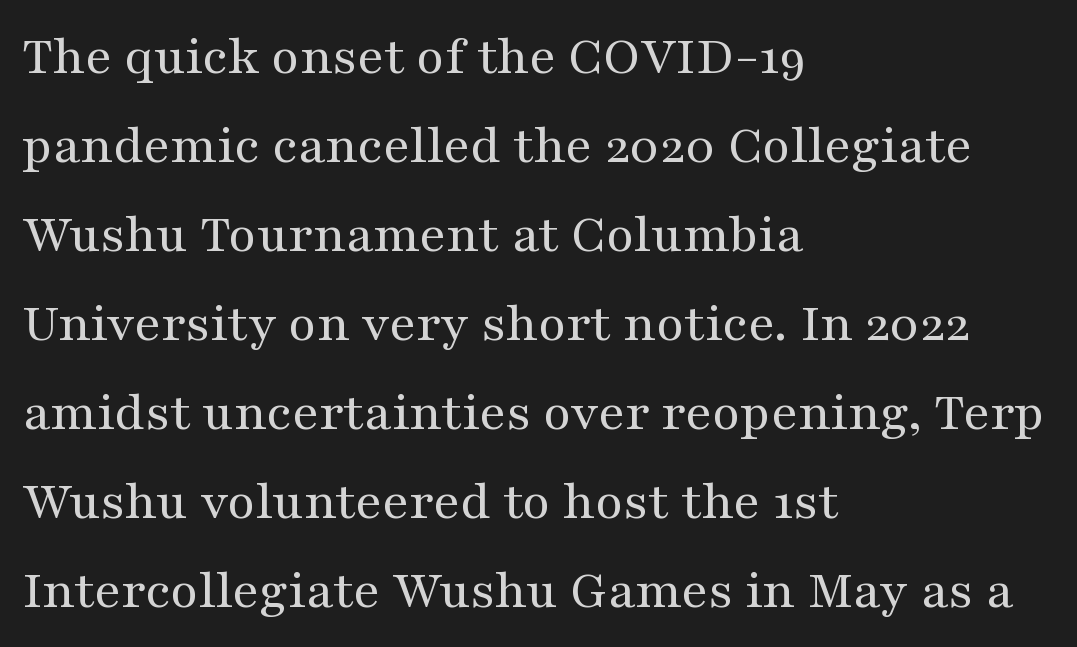
Q: Is the text bold? A: No.
Q: Is the text italic (slanted)? A: No, it is upright.
Q: Is the typeface a serif or a sans-serif typeface? A: Serif.
Q: Is the text underlined? A: No.
Q: How is the paragraph aligned? A: Left-aligned.
Q: Is the spacing between letters normal or unusually wide? A: Normal.
Q: Is the spacing between lines tight, normal or loose? A: Normal.
Q: Width (condensed, normal, or wide)? A: Wide.
Q: Stroke contrast? A: Medium.
Q: x-height? A: Medium.
Q: Monospaced? A: No.
